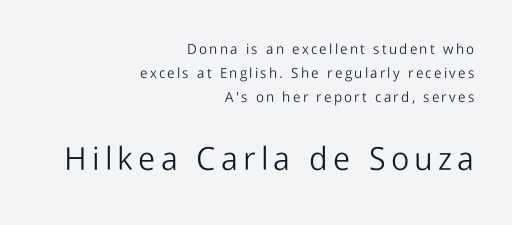
This layout puts the modest block above and the oversized block below. Is this a sans? Yes — the strokes have no serifs. Any mark beneath the type? The region is blank. The passage is arranged like a letterhead date or caption credit — flush right.
